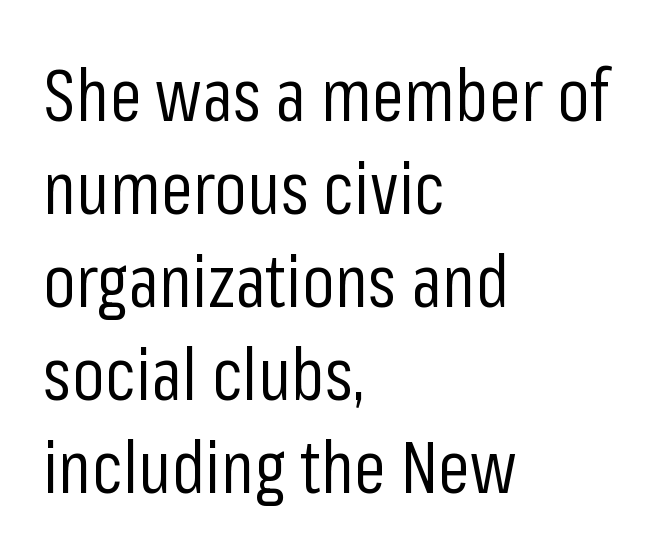
Q: Is the text bold? A: No.
Q: Is the text italic (slanted)? A: No, it is upright.
Q: Is the typeface a serif or a sans-serif typeface? A: Sans-serif.
Q: Is the text underlined? A: No.
Q: How is the paragraph aligned? A: Left-aligned.
Q: Is the spacing between letters normal or unusually wide? A: Normal.
Q: Is the spacing between lines tight, normal or loose? A: Normal.
Q: Width (condensed, normal, or wide)? A: Condensed.
Q: Stroke contrast? A: Low.
Q: x-height? A: Medium.
Q: Monospaced? A: No.
